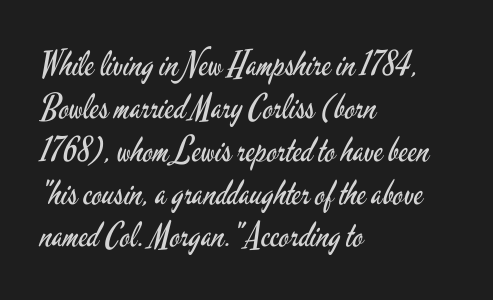
The line-height multiplier appears to be the usual default. Just letters on the line, the space beneath them empty. Each stroke keeps to a modest, everyday thickness or less. Horizontally, the lines are justified to the leading edge only.
